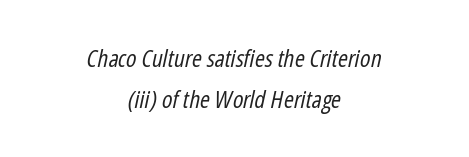
Default kerning and tracking; the words read as compact shapes. Leading: standard. Only glyphs here, with clear space below each row. A centered setting, common on invitations and titles, is used for this passage. Emphasis-style slanted type is in use.
